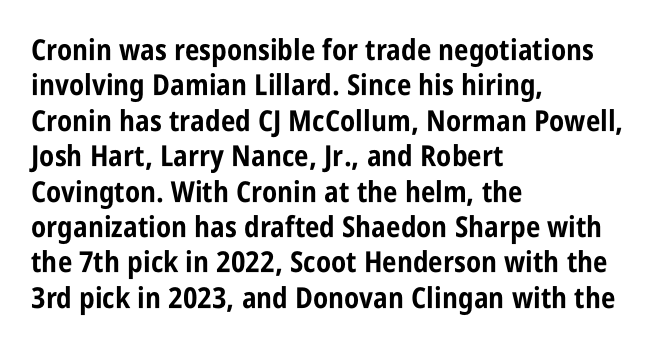
Every letter is thick-stroked: bold, no question. This rendering employs a face without finishing strokes, i.e., a sans-serif. The area under the type is left untouched. All the whitespace from short lines collects on the right. Here the designer chose a conventional face with non-uniform glyph widths.
